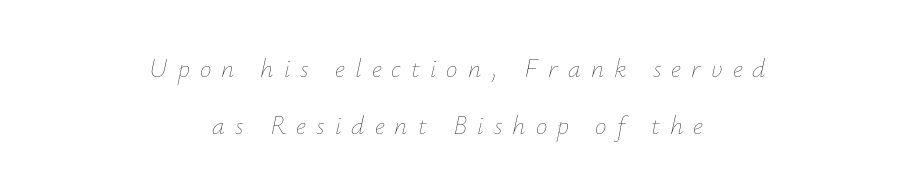
The image shows 26 px text type, italic (leaning right); set centered, loose line spacing (2.19x), unusually wide letter spacing (+0.39 em), not underlined.
